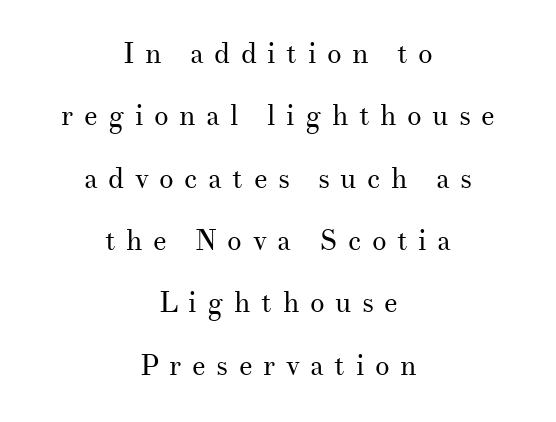
The image shows 29 px regular-weight serif type, upright; set centered, loose line spacing (2.15x), unusually wide letter spacing (+0.36 em), not underlined; medium stroke contrast and a small x-height.
